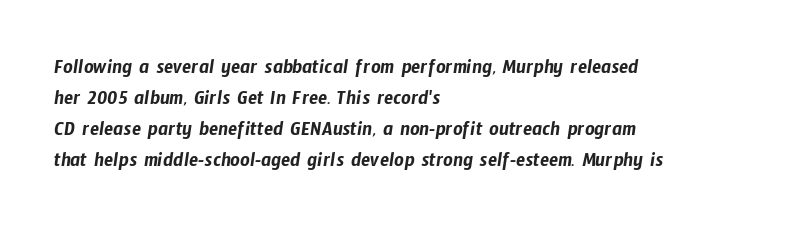
The lines in this sample share a left origin and differ only in where they stop. Underline: absent. If you measured baseline to baseline, you'd find a middling distance. Caption: standard tracking, unaltered.
